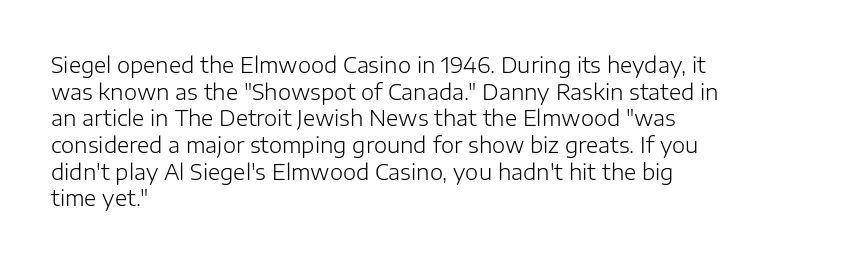
Q: Is the text bold? A: No.
Q: Is the text italic (slanted)? A: No, it is upright.
Q: Is the text underlined? A: No.
Q: How is the paragraph aligned? A: Left-aligned.
Q: Is the spacing between letters normal or unusually wide? A: Normal.
Q: Is the spacing between lines tight, normal or loose? A: Normal.
